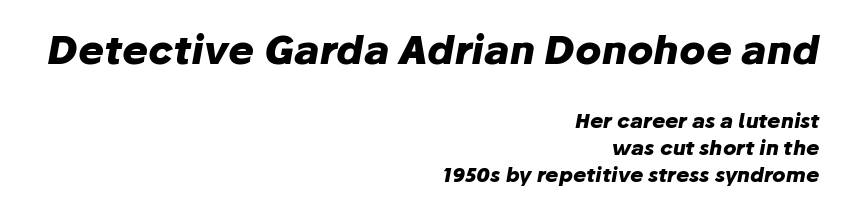
Q: Is the text bold? A: Yes.
Q: Is the text italic (slanted)? A: Yes, it leans right by about 10 degrees.
Q: Is the text underlined? A: No.
Q: How is the paragraph aligned? A: Right-aligned.
Q: Is the spacing between letters normal or unusually wide? A: Normal.
Q: Is the spacing between lines tight, normal or loose? A: Normal.
Q: Which block of text is set in a larger size, the first (top) or the second (bottom)? A: The first (top) one.
Q: Width (condensed, normal, or wide)? A: Normal.
Q: Stroke contrast? A: Low.
Q: x-height? A: Medium.
Q: Monospaced? A: No.
